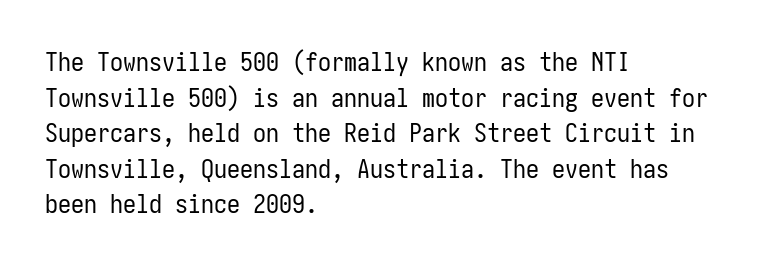
The line texture is even and compact thanks to regular tracking. Honestly, the row spacing looks completely unremarkable. Every row of glyphs begins at an identical x-position on the left. The letters stand straight up with perfectly vertical stems. Stroke thickness stays within the range of a standard reading face or lighter. Unmarked baselines from the first word to the last.
